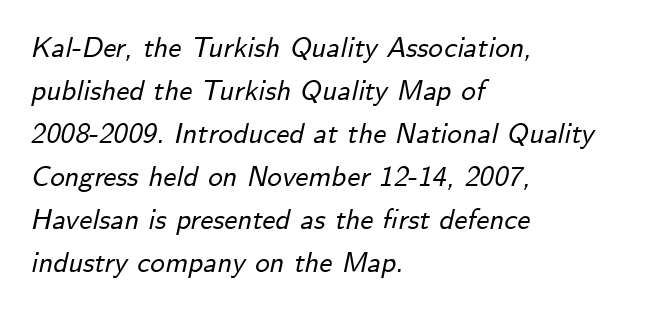
Q: Is the text italic (slanted)? A: Yes, it leans right by about 12 degrees.
Q: Is the text underlined? A: No.
Q: How is the paragraph aligned? A: Left-aligned.
Q: Is the spacing between letters normal or unusually wide? A: Normal.
Q: Is the spacing between lines tight, normal or loose? A: Normal.
Q: Width (condensed, normal, or wide)? A: Normal.
Q: Stroke contrast? A: Low.
Q: x-height? A: Small.
Q: Monospaced? A: No.
